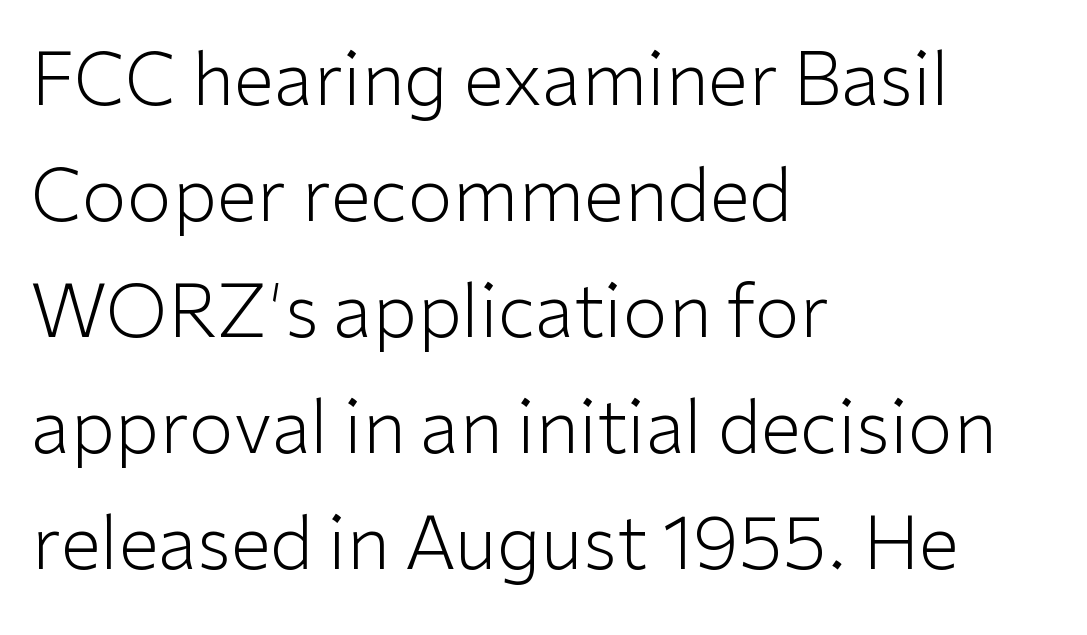
Q: Is the text bold? A: No.
Q: Is the text italic (slanted)? A: No, it is upright.
Q: Is the typeface a serif or a sans-serif typeface? A: Sans-serif.
Q: Is the text underlined? A: No.
Q: How is the paragraph aligned? A: Left-aligned.
Q: Is the spacing between letters normal or unusually wide? A: Normal.
Q: Is the spacing between lines tight, normal or loose? A: Normal.
Q: Width (condensed, normal, or wide)? A: Normal.
Q: Stroke contrast? A: Low.
Q: x-height? A: Medium.
Q: Monospaced? A: No.
